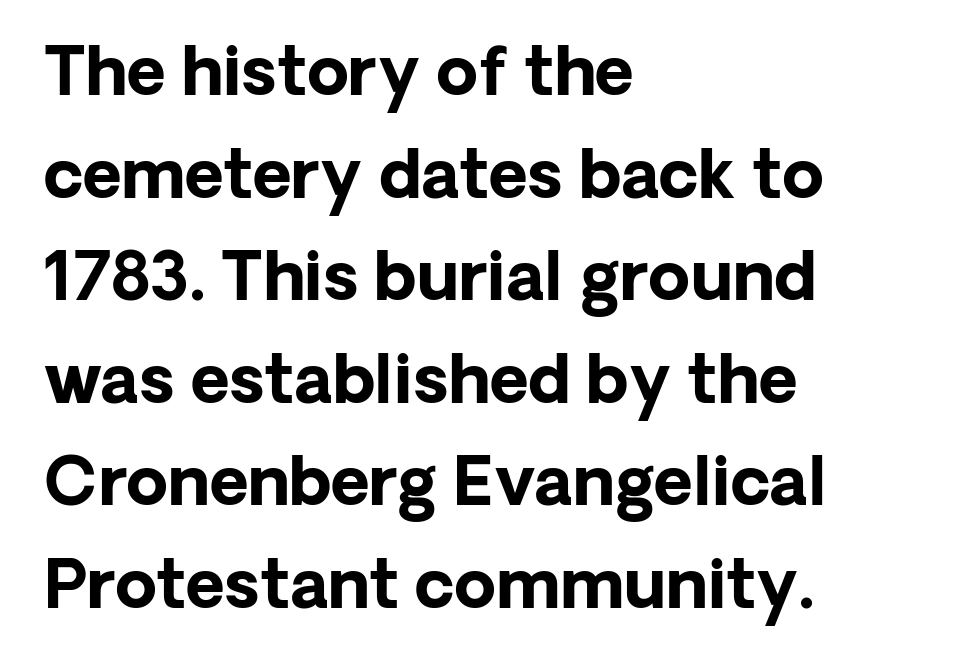
Q: Is the text bold? A: Yes.
Q: Is the text italic (slanted)? A: No, it is upright.
Q: Is the typeface a serif or a sans-serif typeface? A: Sans-serif.
Q: Is the text underlined? A: No.
Q: How is the paragraph aligned? A: Left-aligned.
Q: Is the spacing between letters normal or unusually wide? A: Normal.
Q: Is the spacing between lines tight, normal or loose? A: Normal.
Q: Width (condensed, normal, or wide)? A: Normal.
Q: Stroke contrast? A: Low.
Q: x-height? A: Medium.
Q: Monospaced? A: No.
